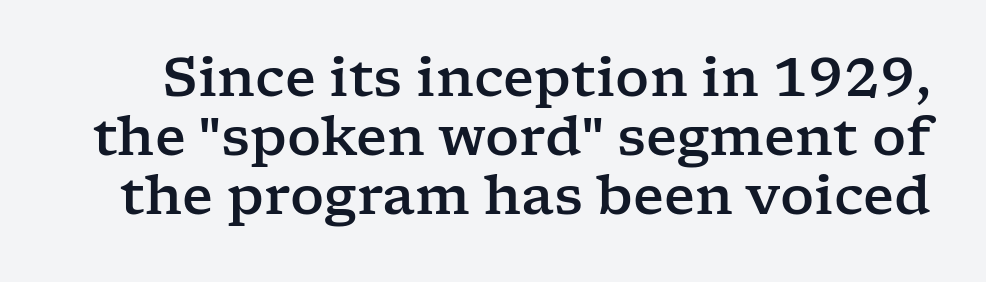
Old-style or modern, the face here clearly has serifs. Very little white space separates one row of letters from the next. Proportional: the letters do not fall into vertical columns. Plain, unruled lines of type. Between one letter and the next there's only the usual sliver of space. Vertical strokes here are truly vertical.
